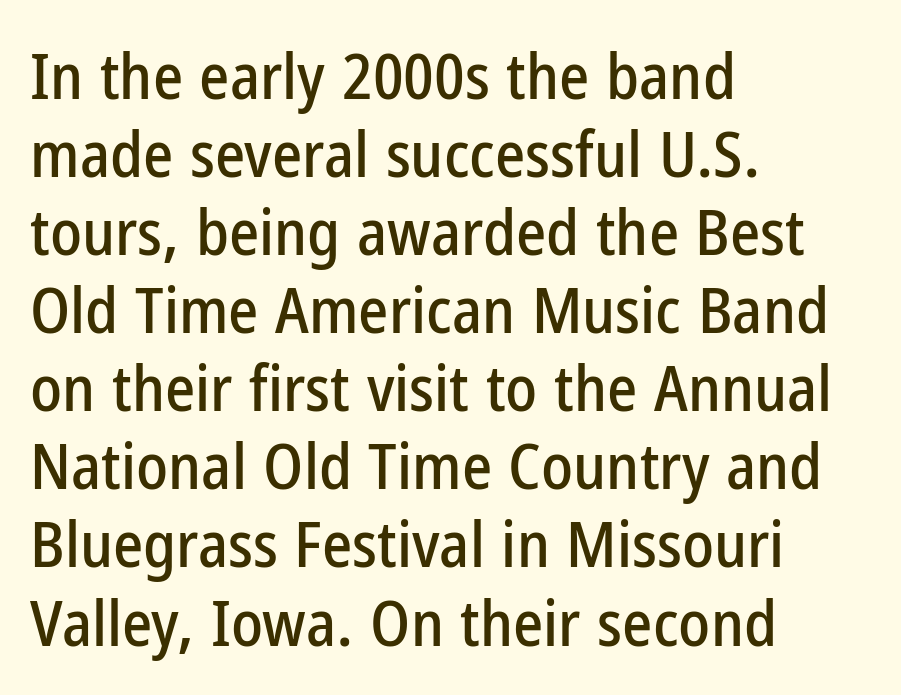
The image shows 64 px condensed sans-serif type, upright; set left-aligned, line spacing 1.22x, normal letter spacing, not underlined; low stroke contrast and a medium x-height.
